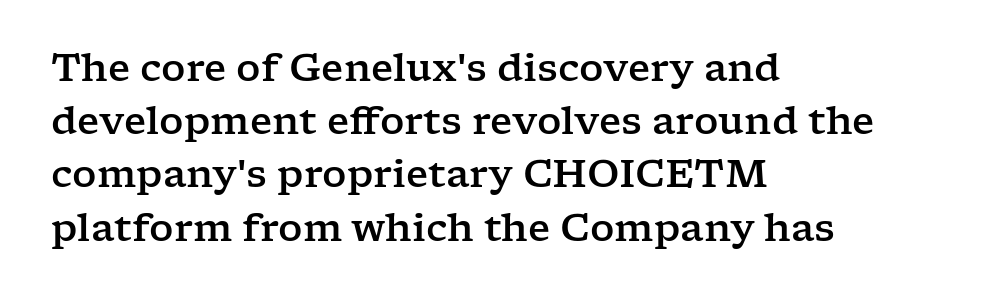
Classification — serif. This is roman type, the default non-slanted kind. The letterforms sit shoulder to shoulder at normal distance. Baseline-to-baseline distance is the conventional proportion of letter height. Line starts are locked; line ends wander.
